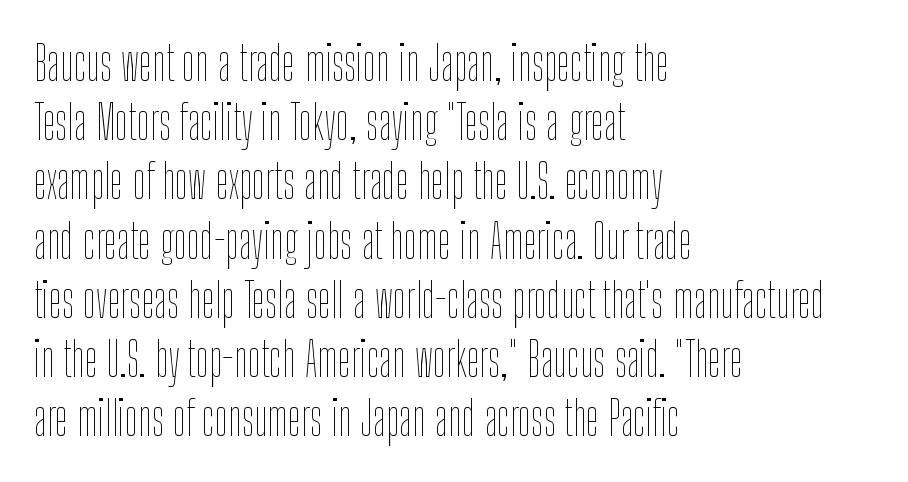
The image shows 47 px thin, condensed type, upright; set left-aligned, normal line spacing (1.26x), normal letter spacing, not underlined; low stroke contrast and a medium x-height.
